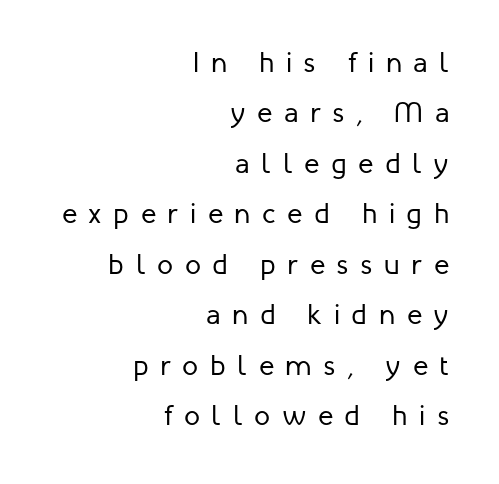
Q: Is the text bold? A: No.
Q: Is the text italic (slanted)? A: No, it is upright.
Q: Is the typeface a serif or a sans-serif typeface? A: Sans-serif.
Q: Is the text underlined? A: No.
Q: How is the paragraph aligned? A: Right-aligned.
Q: Is the spacing between letters normal or unusually wide? A: Unusually wide.
Q: Width (condensed, normal, or wide)? A: Normal.
Q: Stroke contrast? A: Low.
Q: x-height? A: Medium.
Q: Monospaced? A: No.
